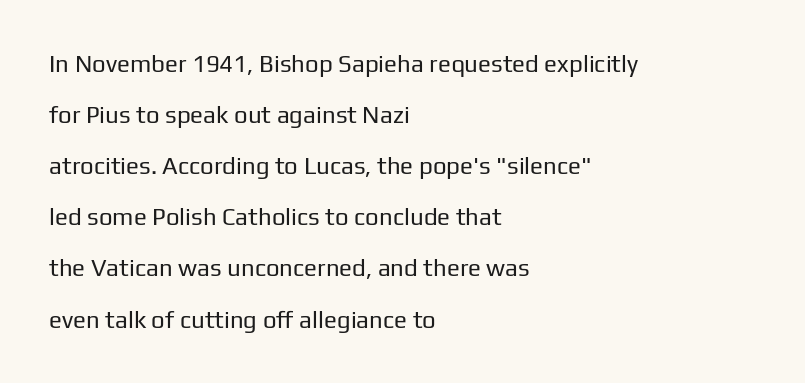
Weight: not bold — regular or lighter. This is roman type, the default non-slanted kind. Caption: standard tracking, unaltered. Regarding leading, the lines here are spaced well apart. The lines in this sample share a left origin and differ only in where they stop.
